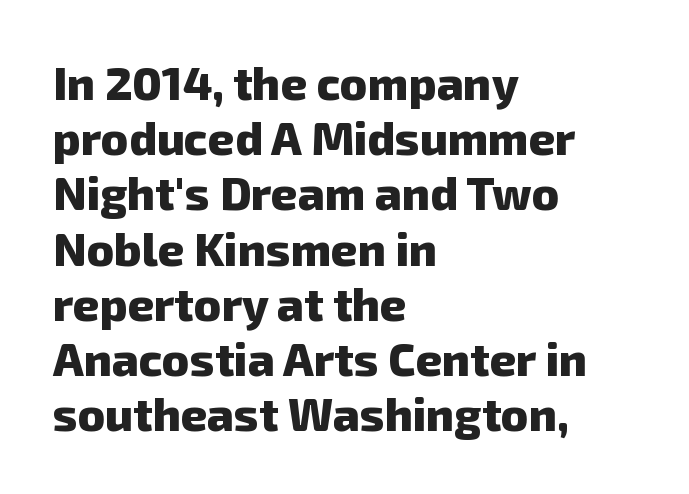
Here the designer chose a conventional face with non-uniform glyph widths. The specimen omits any rule beneath the text block's lines. The glyphs in this specimen are sans serif. Heavy, bold letterforms.
